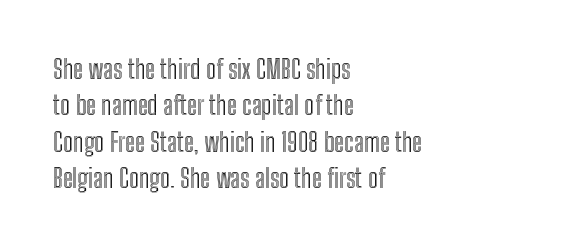
The image shows 26 px text type, upright; set left-aligned, normal line spacing (1.4x), normal letter spacing, not underlined.
